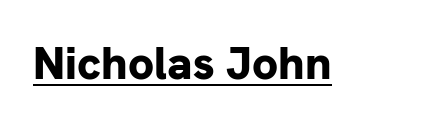
Q: Is the text bold? A: Yes.
Q: Is the text italic (slanted)? A: No, it is upright.
Q: Is the typeface a serif or a sans-serif typeface? A: Sans-serif.
Q: Is the text underlined? A: Yes.
Q: Is the spacing between letters normal or unusually wide? A: Normal.
Q: Width (condensed, normal, or wide)? A: Normal.
Q: Stroke contrast? A: Low.
Q: x-height? A: Medium.
Q: Monospaced? A: No.
